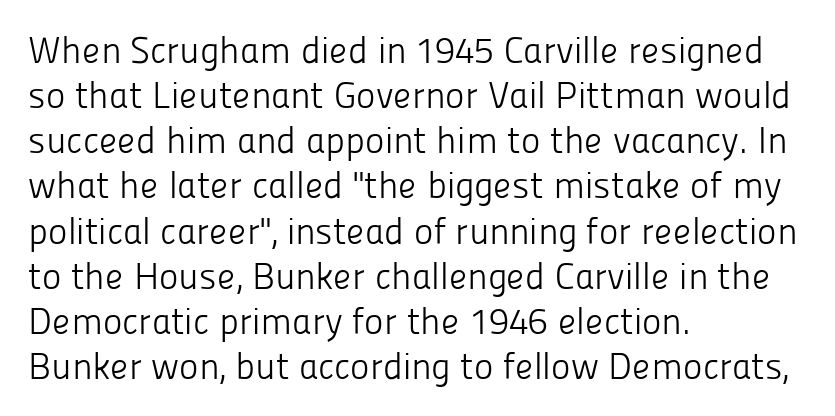
Regarding serifs, this sample does without them. The strokes carry an ordinary text weight at most. Each letter keeps its own natural width here, so spacing adapts to shape. Posture: upright roman. Tracking here is standard; glyphs follow each other at the usual distance.
